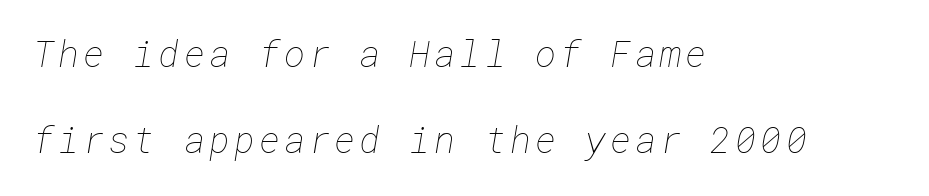
The image shows 36 px thin type; set left-aligned, loose line spacing (2.39x), not underlined; low stroke contrast and a medium x-height.
